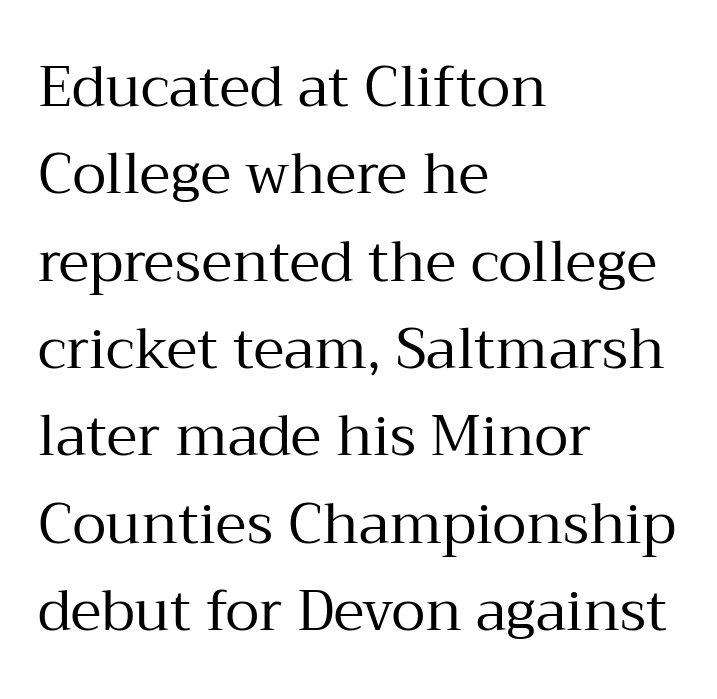
The image shows 56 px regular-weight serif type, upright; set left-aligned, normal line spacing (1.56x), normal letter spacing, not underlined; medium stroke contrast and a medium x-height.
